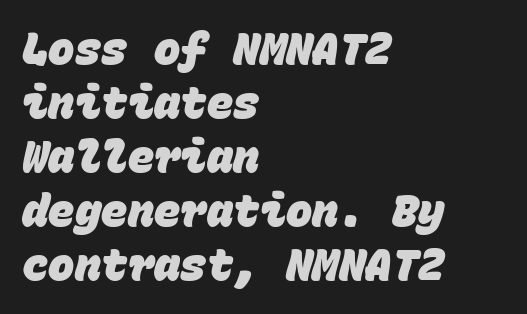
{"serif": "no", "bold": "yes", "weight": "heavy", "width": "normal", "stroke_contrast": "low", "x_height": "large", "monospaced": "yes", "underline": "no", "align": "left", "line_spacing_ratio": 1.23, "letter_spacing": "normal", "letter_spacing_em": 0.0, "glyph_px": 44}
